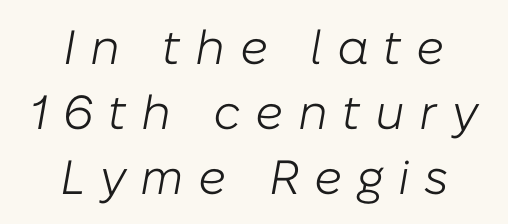
Q: Is the text bold? A: No.
Q: Is the text italic (slanted)? A: Yes, it leans right by about 10 degrees.
Q: Is the text underlined? A: No.
Q: How is the paragraph aligned? A: Centered.
Q: Is the spacing between letters normal or unusually wide? A: Unusually wide.
Q: Is the spacing between lines tight, normal or loose? A: Normal.
Q: Width (condensed, normal, or wide)? A: Normal.
Q: Stroke contrast? A: Low.
Q: x-height? A: Medium.
Q: Monospaced? A: No.
